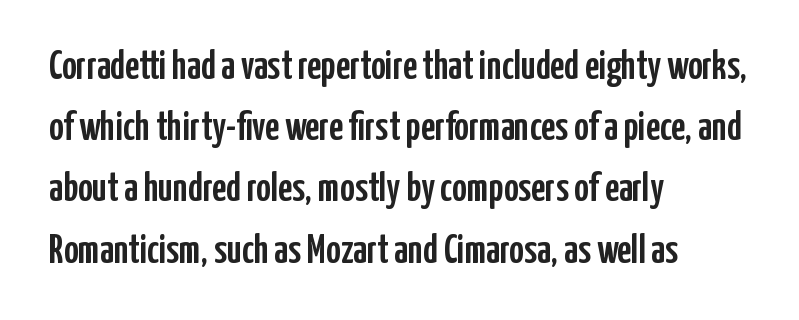
Q: Is the text italic (slanted)? A: No, it is upright.
Q: Is the typeface a serif or a sans-serif typeface? A: Sans-serif.
Q: Is the text underlined? A: No.
Q: How is the paragraph aligned? A: Left-aligned.
Q: Is the spacing between letters normal or unusually wide? A: Normal.
Q: Is the spacing between lines tight, normal or loose? A: Normal.
Q: Width (condensed, normal, or wide)? A: Condensed.
Q: Stroke contrast? A: Low.
Q: x-height? A: Medium.
Q: Monospaced? A: No.
